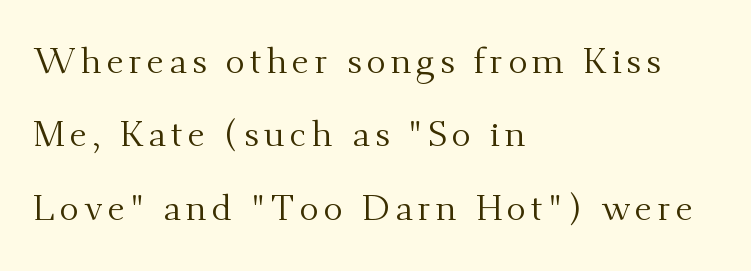
The image shows 36 px regular-weight serif type, upright; set left-aligned, loose line spacing (2.04x), not underlined; medium stroke contrast and a small x-height.
